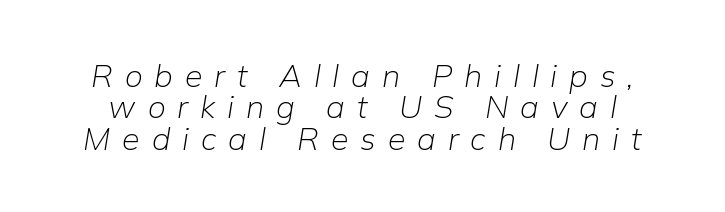
{"italic": "yes", "lean": "right", "slant_degrees": 9, "bold": "no", "weight": "light", "width": "normal", "stroke_contrast": "low", "x_height": "medium", "monospaced": "no", "underline": "no", "line_spacing": "tight", "line_spacing_ratio": 0.98, "letter_spacing": "wide", "letter_spacing_em": 0.37, "glyph_px": 32}
